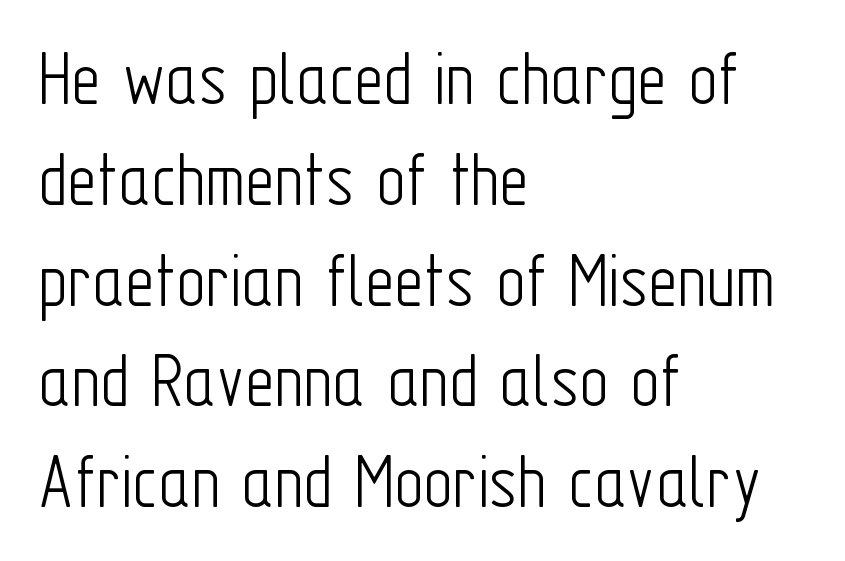
Q: Is the text bold? A: No.
Q: Is the text italic (slanted)? A: No, it is upright.
Q: Is the typeface a serif or a sans-serif typeface? A: Sans-serif.
Q: Is the text underlined? A: No.
Q: How is the paragraph aligned? A: Left-aligned.
Q: Is the spacing between letters normal or unusually wide? A: Normal.
Q: Is the spacing between lines tight, normal or loose? A: Normal.
Q: Width (condensed, normal, or wide)? A: Condensed.
Q: Stroke contrast? A: Low.
Q: x-height? A: Medium.
Q: Monospaced? A: No.
